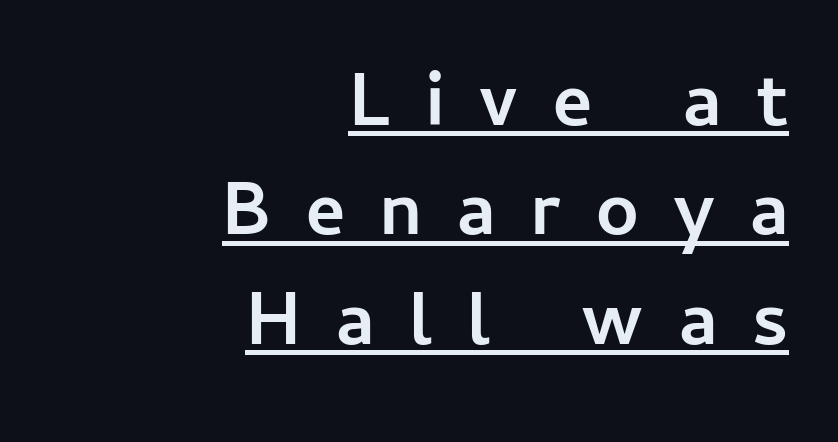
Short and long lines alike share a common ending point at right. Each letter keeps its own natural width here, so spacing adapts to shape. Weight check: bold — yes, fully. The space between consecutive lines is moderate. The lettering stays uniformly vertical, giving the passage a roman look. The face used here is a sans, in the tradition of grotesques and geometrics.
